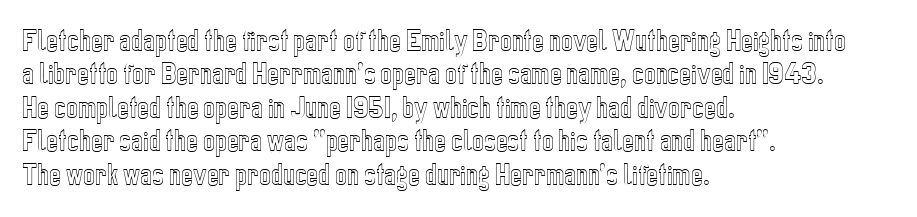
{"italic": "no", "underline": "no", "align": "left", "line_spacing": "normal", "line_spacing_ratio": 1.34, "letter_spacing": "normal", "letter_spacing_em": 0.0, "glyph_px": 25}
